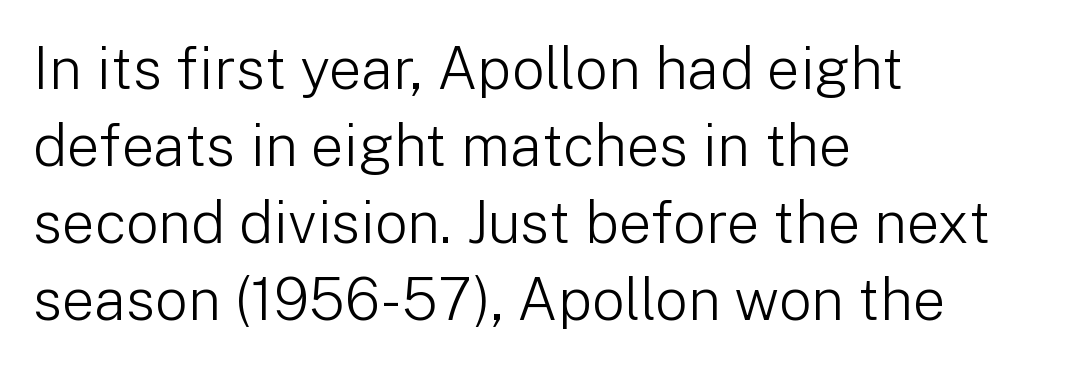
Q: Is the text bold? A: No.
Q: Is the text italic (slanted)? A: No, it is upright.
Q: Is the typeface a serif or a sans-serif typeface? A: Sans-serif.
Q: Is the text underlined? A: No.
Q: How is the paragraph aligned? A: Left-aligned.
Q: Is the spacing between letters normal or unusually wide? A: Normal.
Q: Is the spacing between lines tight, normal or loose? A: Normal.
Q: Width (condensed, normal, or wide)? A: Normal.
Q: Stroke contrast? A: Low.
Q: x-height? A: Medium.
Q: Monospaced? A: No.
